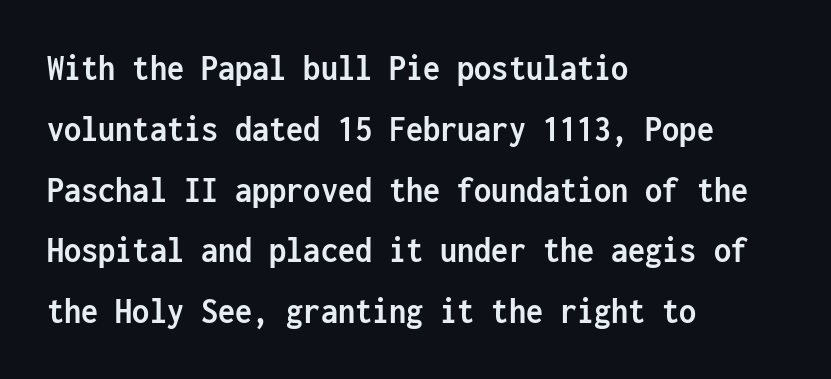
{"serif": "no", "italic": "no", "bold": "yes", "weight": "semibold", "width": "condensed", "stroke_contrast": "low", "x_height": "medium", "monospaced": "yes", "underline": "no", "align": "left", "line_spacing": "normal", "line_spacing_ratio": 1.6, "letter_spacing": "normal", "letter_spacing_em": 0.0, "glyph_px": 38}
